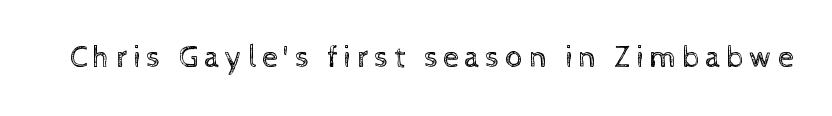
The letters advance in unequal steps, a hallmark of proportional type. Every stem runs plumb, perpendicular to the baseline. The baseline area is clear. Each stroke keeps to a modest, everyday thickness or less.
